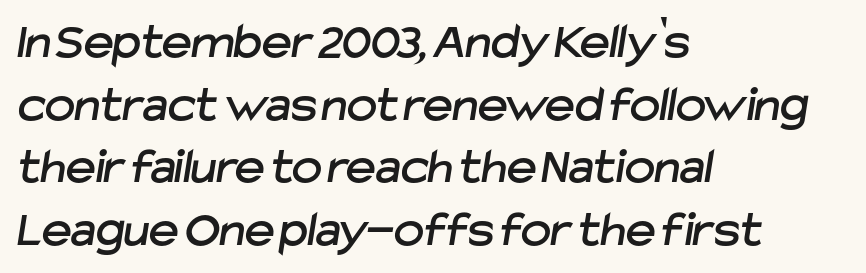
Only glyphs here, with clear space below each row. The letterforms sit shoulder to shoulder at normal distance. Casual observation: everything's shoved over to the left. Here the designer chose a conventional face with non-uniform glyph widths. Type style note: lacks serifs.
